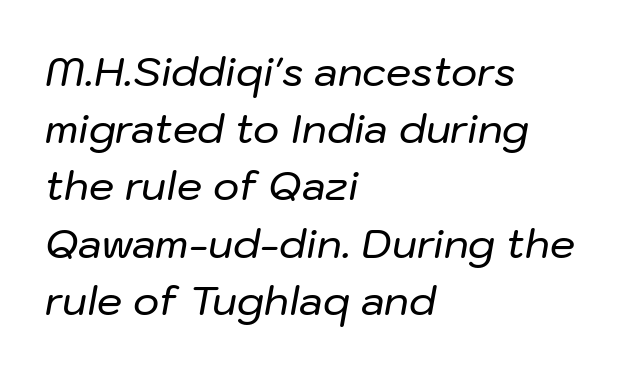
{"italic": "yes", "lean": "right", "slant_degrees": 10, "width": "normal", "stroke_contrast": "low", "x_height": "medium", "monospaced": "no", "underline": "no", "align": "left", "line_spacing": "normal", "line_spacing_ratio": 1.43, "letter_spacing": "normal", "letter_spacing_em": 0.0, "glyph_px": 40}
